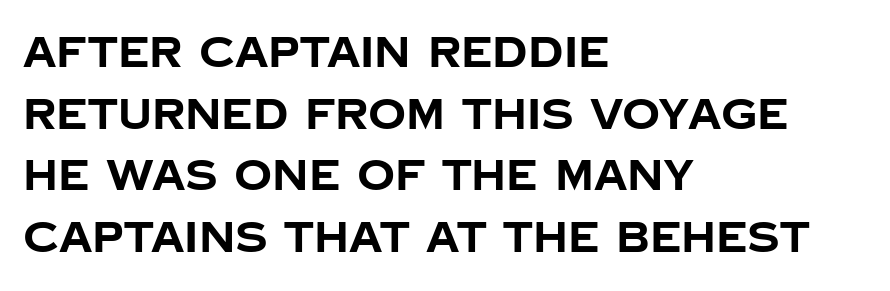
Clear beneath every line of the passage. The passage shown is typeset with a sans-serif family. The lettering stays uniformly vertical, giving the passage a roman look. The letters advance in unequal steps, a hallmark of proportional type. Rows of type keep a routine distance in the vertical direction.
